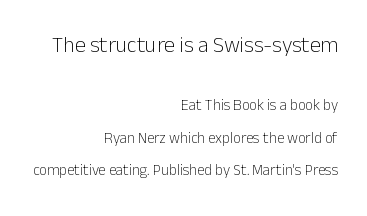
Visually, the top section dominates because its glyphs are scaled up. Rule under the text: the space is simply empty. The rag falls on the left side of this text block. No italicization has been applied; the sample stays upright. No letter is thick-stroked: the sample isn't bold. Interline gaps are noticeably wide in this sample.
